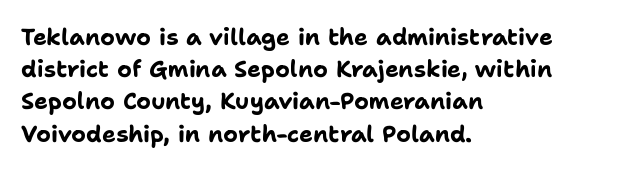
{"italic": "no", "bold": "yes", "underline": "no", "align": "left", "line_spacing": "normal", "line_spacing_ratio": 1.4, "letter_spacing": "normal", "letter_spacing_em": 0.0, "glyph_px": 23}
